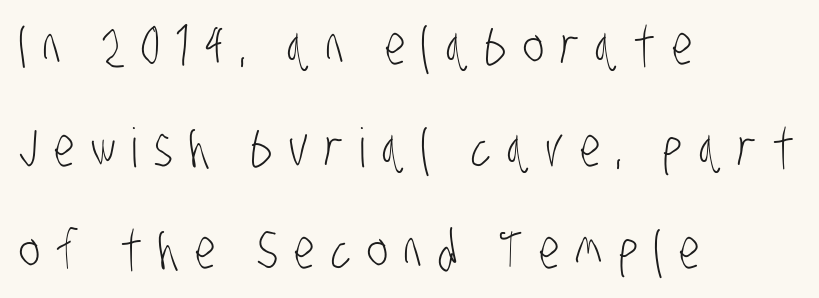
Each line starts at the same left margin while the right side varies. The designer went with a sans here, leaving each stem footless. Character widths vary here, with narrow letters taking less room than wide ones. Counters stay open thanks to moderate or lighter strokes. A bare baseline throughout the passage. The tracking jumps out immediately: characters are airy and widely separated.
